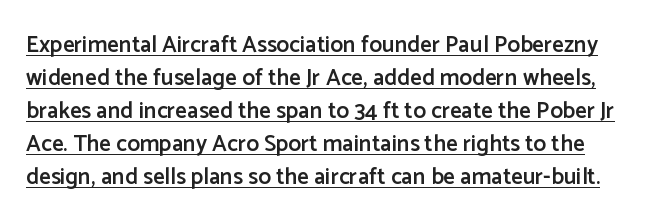
Q: Is the text bold? A: Semi-bold.
Q: Is the text italic (slanted)? A: No, it is upright.
Q: Is the text underlined? A: Yes.
Q: Is the spacing between letters normal or unusually wide? A: Normal.
Q: Is the spacing between lines tight, normal or loose? A: Normal.
